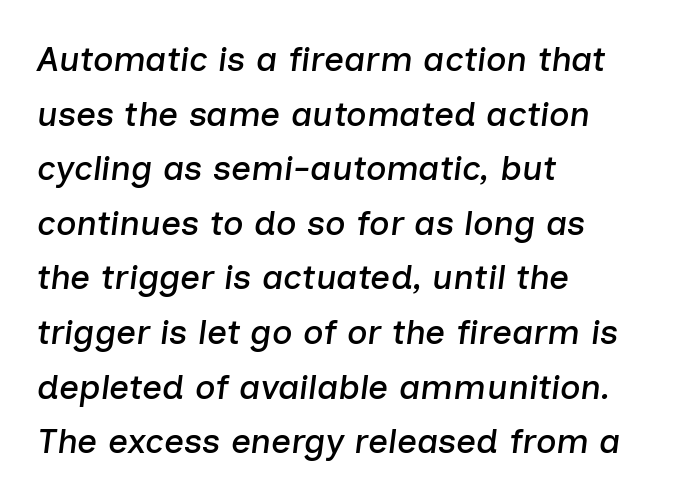
Decoration check: the copy has no underline. Looks like regular typesetting: each glyph gets only the width it needs. The rendering anchors every line to the left-hand side. Each word holds together tightly as a unit, with standard inter-letter gaps. Would a proofreader flag this as italicized? Yes.
